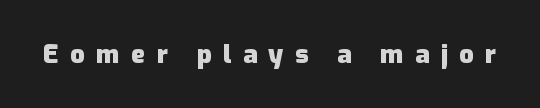
{"italic": "no", "bold": "yes", "underline": "no", "letter_spacing": "wide", "letter_spacing_em": 0.43, "glyph_px": 26}
